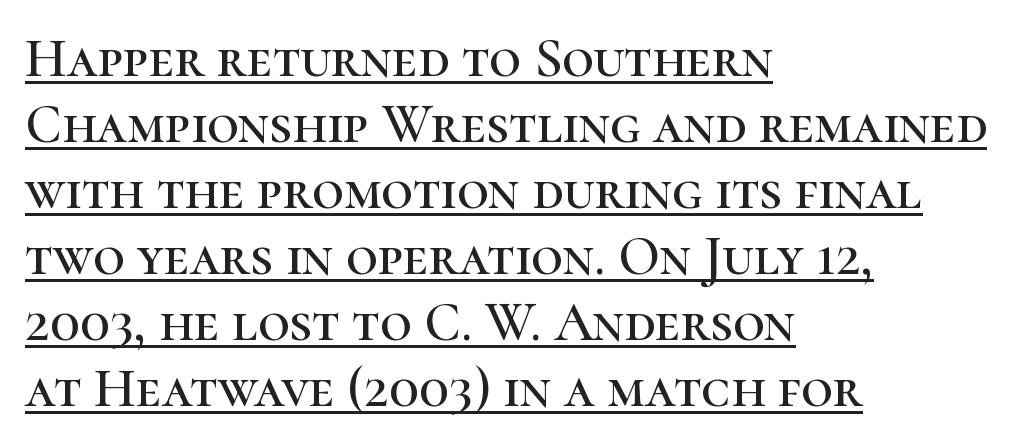
{"serif": "yes", "italic": "no", "width": "normal", "stroke_contrast": "high", "x_height": "medium", "monospaced": "no", "underline": "yes", "align": "left", "line_spacing_ratio": 1.2, "letter_spacing": "normal", "letter_spacing_em": 0.0, "glyph_px": 55}
